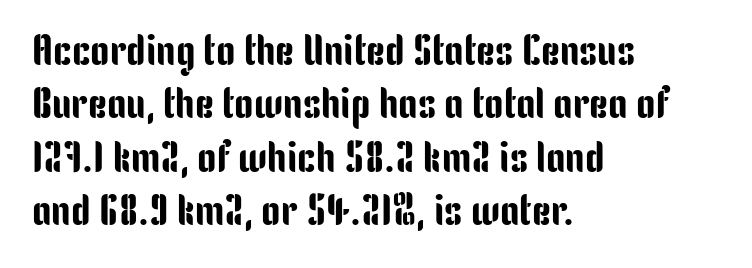
{"serif": "no", "italic": "no", "width": "condensed", "stroke_contrast": "low", "x_height": "medium", "monospaced": "no", "underline": "no", "align": "left", "line_spacing_ratio": 1.24, "letter_spacing": "normal", "letter_spacing_em": 0.0, "glyph_px": 43}
